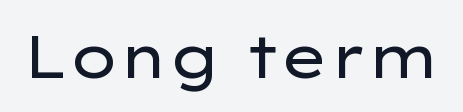
{"serif": "no", "italic": "no", "bold": "no", "weight": "regular", "width": "wide", "stroke_contrast": "low", "x_height": "medium", "monospaced": "no", "underline": "no", "letter_spacing": "normal", "letter_spacing_em": 0.0, "glyph_px": 59}
